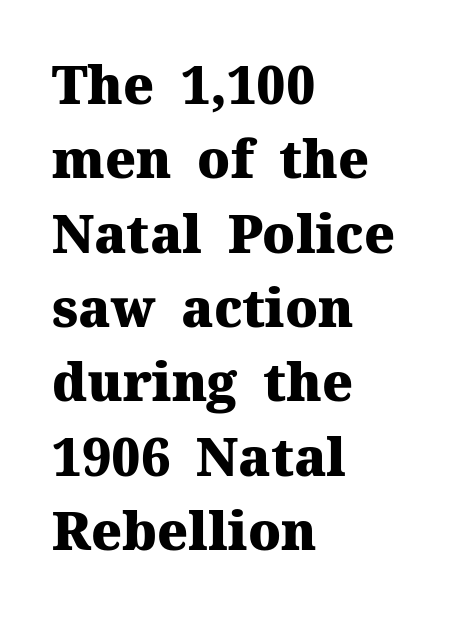
A roman cut, with each character standing at attention. Spacing verdict: proportional, widths tailored to each character. All the whitespace from short lines collects on the right. Line spacing here is normal.
